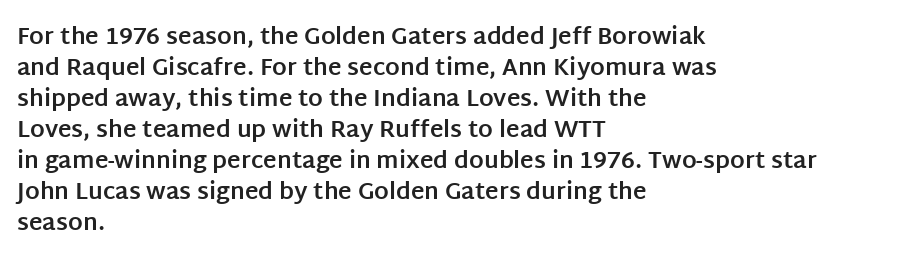
The image shows 23 px bold type, upright; set left-aligned, normal line spacing (1.35x), normal letter spacing, not underlined.
